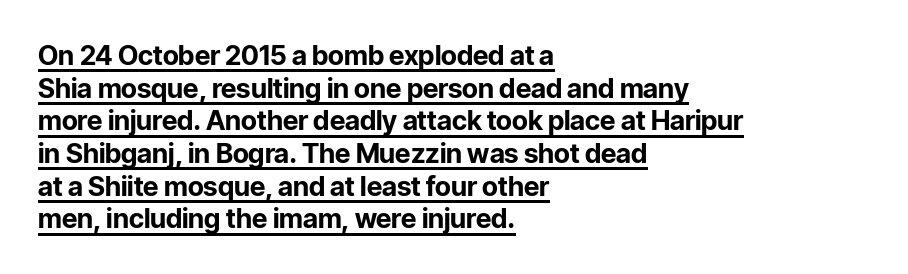
Q: Is the text bold? A: Yes.
Q: Is the text italic (slanted)? A: No, it is upright.
Q: Is the text underlined? A: Yes.
Q: How is the paragraph aligned? A: Left-aligned.
Q: Is the spacing between letters normal or unusually wide? A: Normal.
